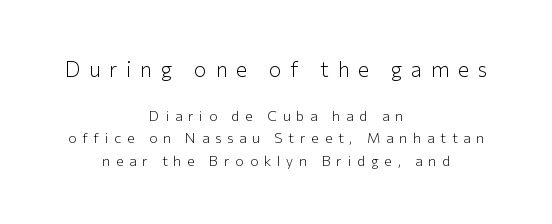
The image shows 21 px text type, upright; set centered, normal line spacing (1.61x), unusually wide letter spacing (+0.42 em), not underlined; the first (top) block is 1.5x larger.
